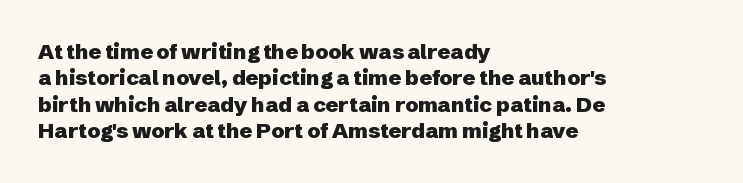
What weight is shown? A full bold with thick strokes. The lettering holds an erect, upright posture throughout. Plain, unruled lines of type. The rendering keeps characters at their native spacing. Leading: standard.
